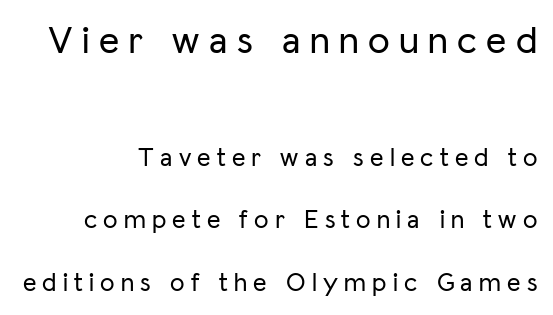
{"serif": "no", "italic": "no", "width": "normal", "stroke_contrast": "low", "x_height": "medium", "monospaced": "no", "underline": "no", "align": "right", "line_spacing": "loose", "line_spacing_ratio": 2.4, "letter_spacing": "wide", "letter_spacing_em": 0.24, "larger_block": "first", "size_ratio": 1.5, "glyph_px": 39}
